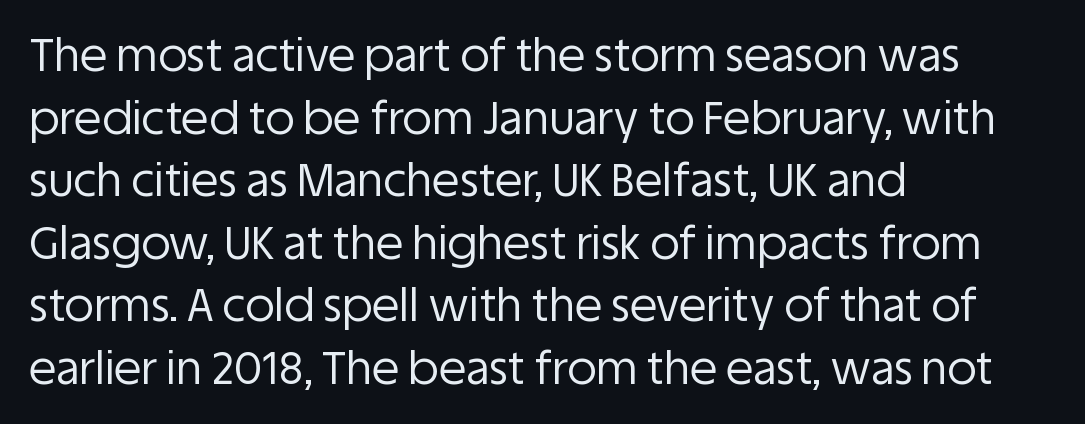
These lines were composed using upright roman letters. Unbolded letterforms with no extra heft. No feet cap the strokes, marking this as sans-serif type. Short and long lines alike share a common starting point at left. The passage shown is not underscored anywhere. One glance says typical: line gaps are just what's usual.
